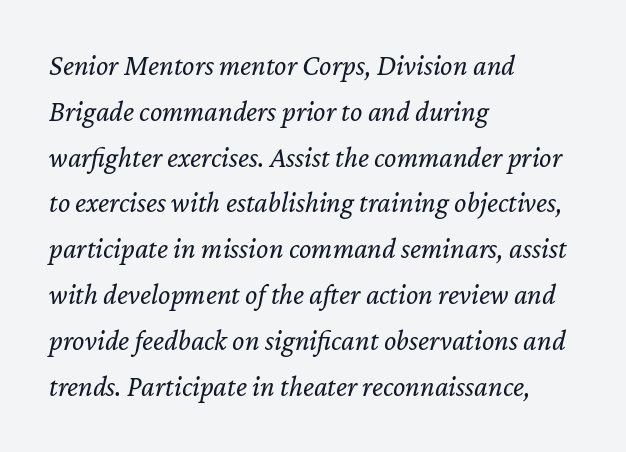
Q: Is the text bold? A: No.
Q: Is the text italic (slanted)? A: Yes, it leans right by about 12 degrees.
Q: Is the text underlined? A: No.
Q: How is the paragraph aligned? A: Left-aligned.
Q: Is the spacing between letters normal or unusually wide? A: Normal.
Q: Is the spacing between lines tight, normal or loose? A: Normal.
Q: Width (condensed, normal, or wide)? A: Normal.
Q: Stroke contrast? A: Low.
Q: x-height? A: Medium.
Q: Monospaced? A: No.
